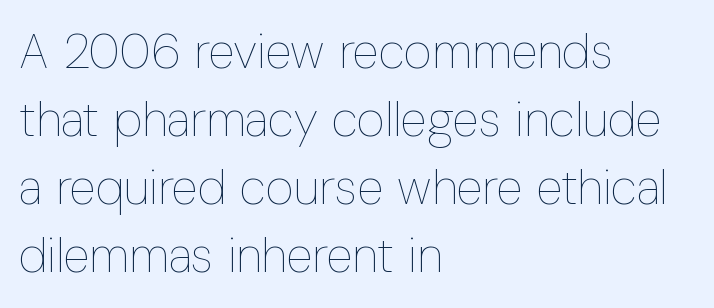
Q: Is the text bold? A: No.
Q: Is the text italic (slanted)? A: No, it is upright.
Q: Is the text underlined? A: No.
Q: How is the paragraph aligned? A: Left-aligned.
Q: Is the spacing between letters normal or unusually wide? A: Normal.
Q: Is the spacing between lines tight, normal or loose? A: Normal.
Q: Width (condensed, normal, or wide)? A: Condensed.
Q: Stroke contrast? A: Low.
Q: x-height? A: Medium.
Q: Monospaced? A: No.
